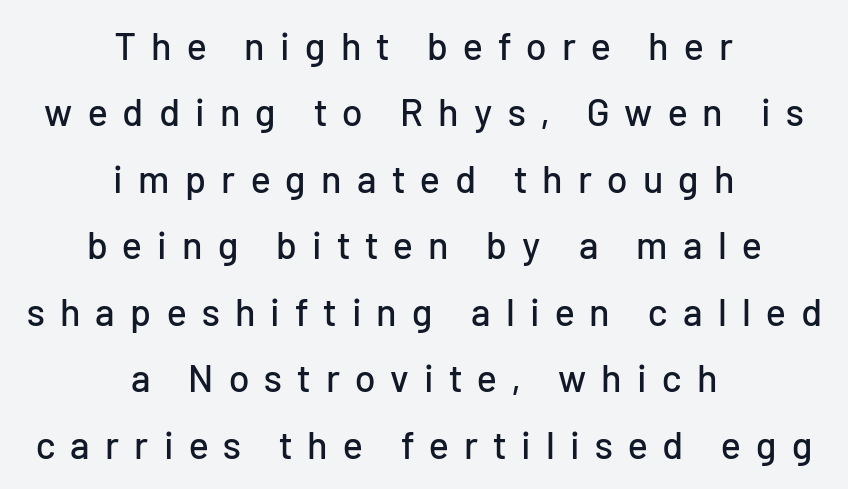
Q: Is the text italic (slanted)? A: No, it is upright.
Q: Is the typeface a serif or a sans-serif typeface? A: Sans-serif.
Q: Is the text underlined? A: No.
Q: How is the paragraph aligned? A: Centered.
Q: Is the spacing between letters normal or unusually wide? A: Unusually wide.
Q: Width (condensed, normal, or wide)? A: Normal.
Q: Stroke contrast? A: Low.
Q: x-height? A: Medium.
Q: Monospaced? A: No.
